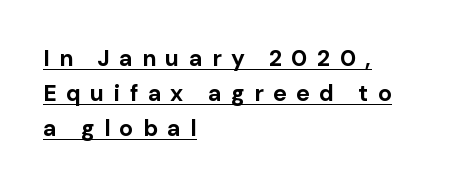
{"italic": "no", "bold": "yes", "underline": "yes", "align": "left", "line_spacing": "normal", "line_spacing_ratio": 1.52, "letter_spacing": "wide", "letter_spacing_em": 0.41, "glyph_px": 23}
